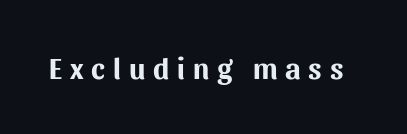
Q: Is the text bold? A: Yes.
Q: Is the text italic (slanted)? A: No, it is upright.
Q: Is the typeface a serif or a sans-serif typeface? A: Sans-serif.
Q: Is the text underlined? A: No.
Q: Is the spacing between letters normal or unusually wide? A: Unusually wide.
Q: Width (condensed, normal, or wide)? A: Normal.
Q: Stroke contrast? A: Medium.
Q: x-height? A: Medium.
Q: Monospaced? A: No.
